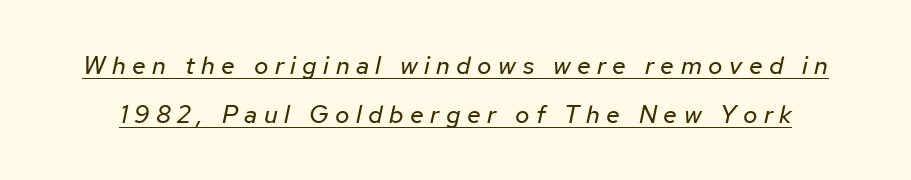
Honestly, the underline is the first thing you notice here. This sample uses an oblique cut, with every glyph tilted off the vertical. Rows of type keep a wide berth in the vertical direction. On a weight scale, this lands at 450 or below.
